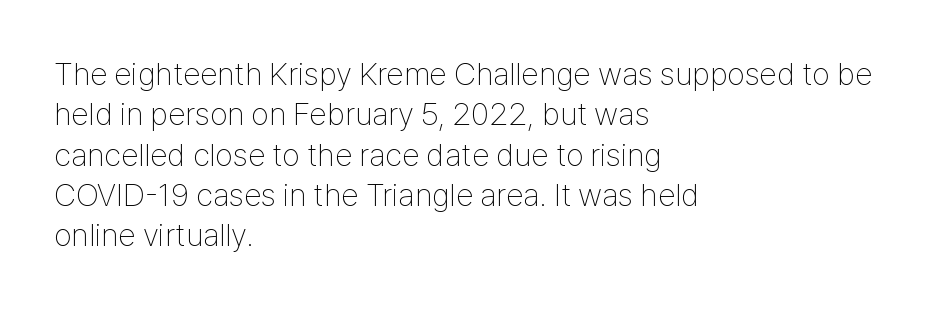
These lines are rendered in a variable-pitch font. Ascenders rise straight up at ninety degrees. No chunkiness to these letters — they're not bold. Letters rest on an invisible, unmarked baseline. Teacher's note: observe the even left margin — that is flush-left alignment. Spacing between characters is what you'd get straight out of the box.
